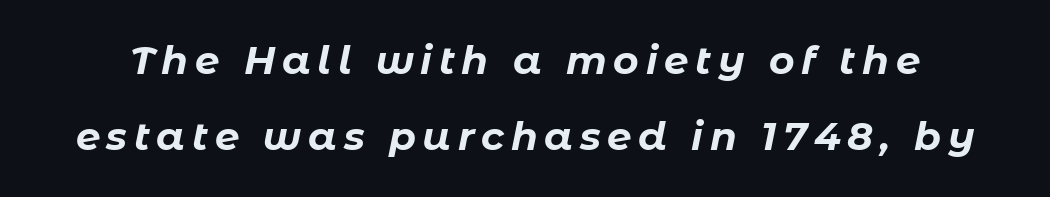
The image shows 39 px bold type, italic (leaning right); set loose line spacing (1.95x), not underlined; low stroke contrast and a medium x-height.
